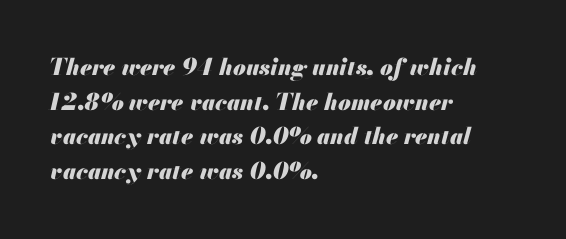
The image shows 23 px bold type, italic (leaning right); set left-aligned, normal line spacing (1.51x), normal letter spacing, not underlined.
